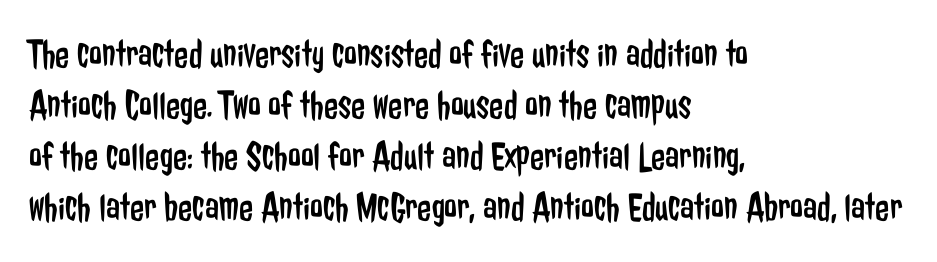
{"serif": "no", "italic": "no", "bold": "no", "weight": "regular", "width": "condensed", "stroke_contrast": "low", "x_height": "medium", "monospaced": "no", "underline": "no", "align": "left", "line_spacing_ratio": 1.24, "letter_spacing": "normal", "letter_spacing_em": 0.0, "glyph_px": 41}
